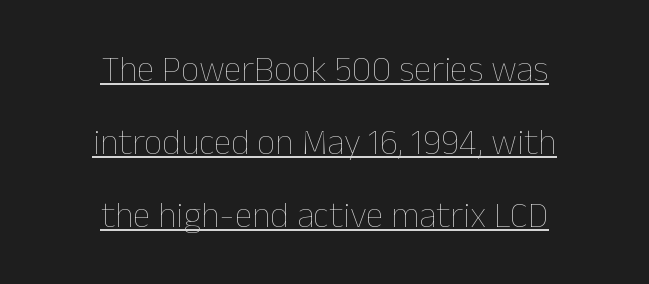
The image shows 36 px thin type, upright; set centered, loose line spacing (2.03x), normal letter spacing, underlined; low stroke contrast and a medium x-height.
